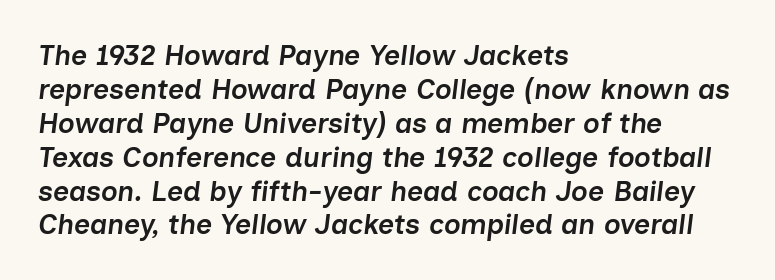
On the weight axis this lands at semibold, roughly 600. There is no visible air inserted between adjacent glyphs. Line starts are locked; line ends wander. A clean baseline with only descenders dipping below it. Notice how the stems are inclined rather than vertical — that's the hallmark of italics.
